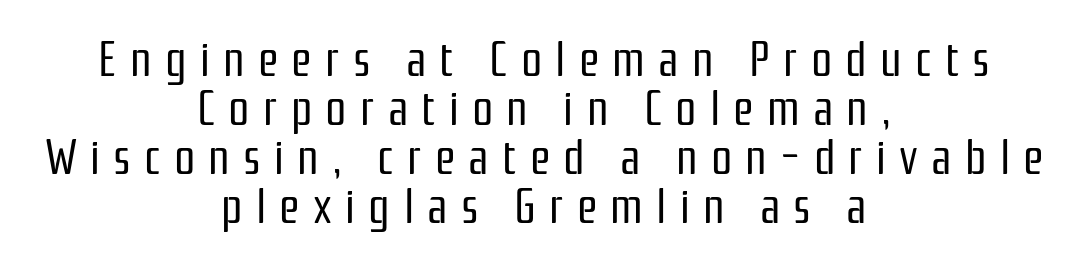
The image shows 47 px regular-weight, condensed sans-serif type, upright; set centered, tight line spacing (1.04x), unusually wide letter spacing (+0.28 em), not underlined; low stroke contrast and a medium x-height.
